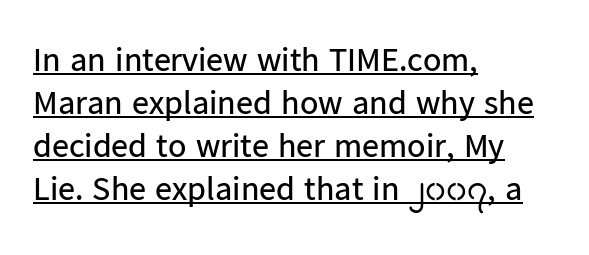
Has an underline been added? It has. The letters look calm and open, with moderate or lighter stems. Students, note that the glyphs here touch the page at normal intervals. Regarding serifs, this sample does without them.
